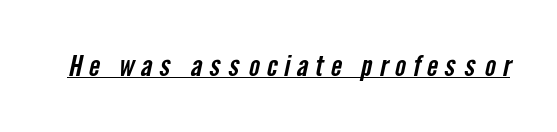
The image shows 29 px condensed sans-serif type; set unusually wide letter spacing (+0.24 em), underlined; low stroke contrast and a medium x-height.
